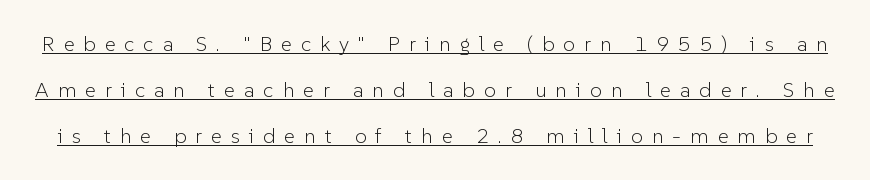
{"italic": "no", "bold": "no", "underline": "yes", "line_spacing": "loose", "line_spacing_ratio": 2.2, "letter_spacing": "wide", "letter_spacing_em": 0.43, "glyph_px": 21}
